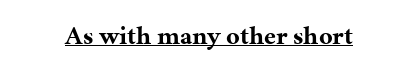
Q: Is the text bold? A: Yes.
Q: Is the text italic (slanted)? A: No, it is upright.
Q: Is the text underlined? A: Yes.
Q: Is the spacing between letters normal or unusually wide? A: Normal.
